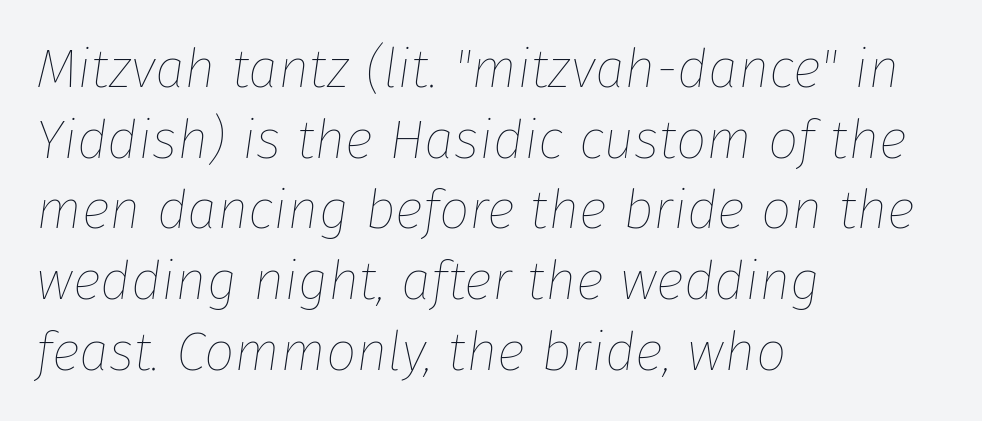
The image shows 54 px thin type, italic (leaning right); set left-aligned, normal line spacing (1.31x), normal letter spacing, not underlined; low stroke contrast and a medium x-height.
